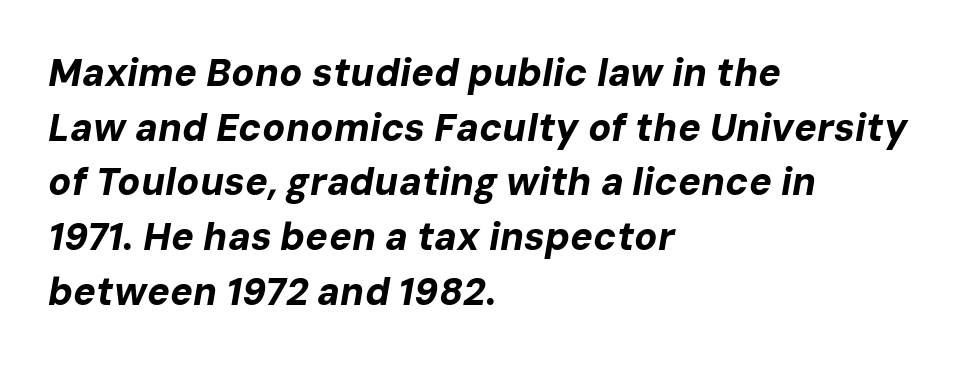
The image shows 38 px bold type, italic (leaning right); set left-aligned, normal line spacing (1.44x), normal letter spacing, not underlined; low stroke contrast and a medium x-height.
